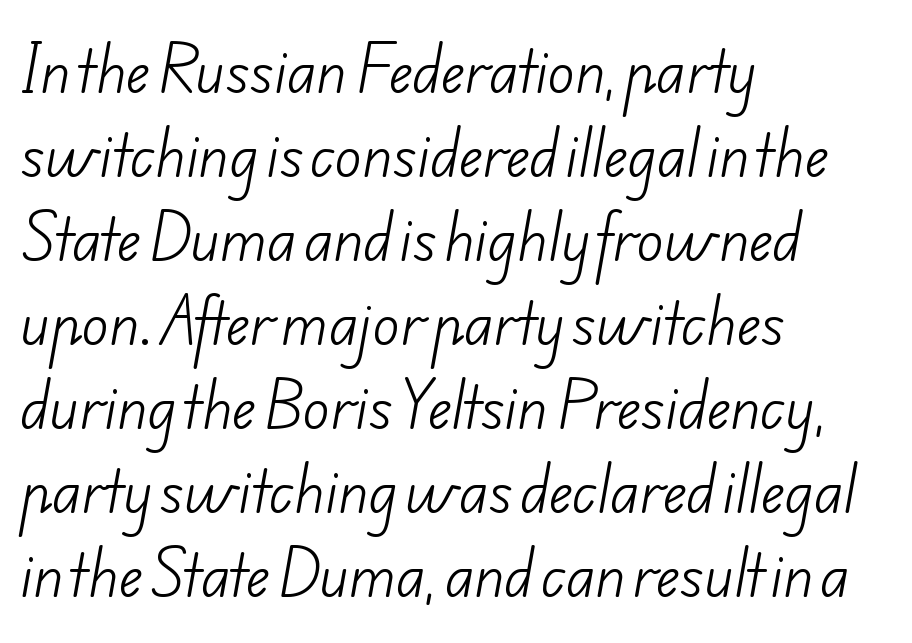
This sample uses plain, unmodified letter spacing. The letters advance in unequal steps, a hallmark of proportional type. The designer went with a sans here, leaving each stem footless. The vertical gap from one line to the next is medium. A student would call this left alignment; a typographer would say flush left, rag right.
